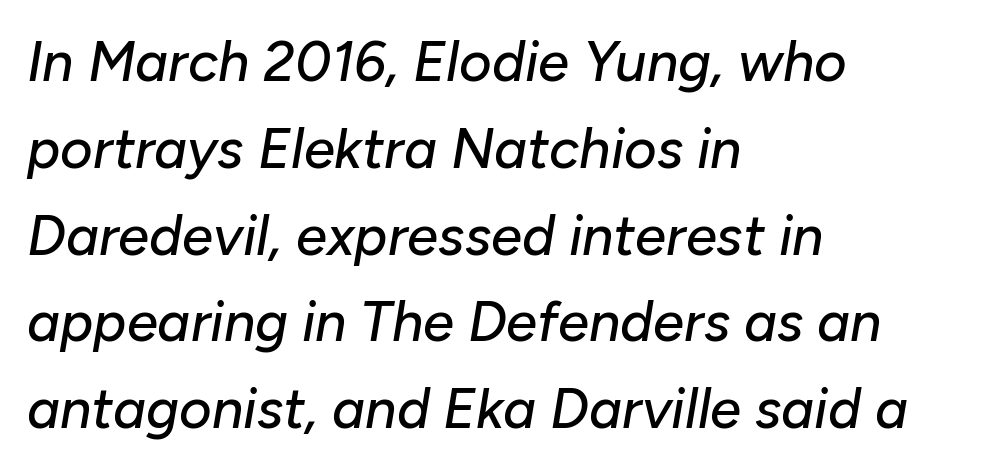
{"italic": "yes", "lean": "right", "slant_degrees": 10, "width": "normal", "stroke_contrast": "low", "x_height": "medium", "monospaced": "no", "underline": "no", "align": "left", "line_spacing": "normal", "line_spacing_ratio": 1.55, "letter_spacing": "normal", "letter_spacing_em": 0.0, "glyph_px": 56}
